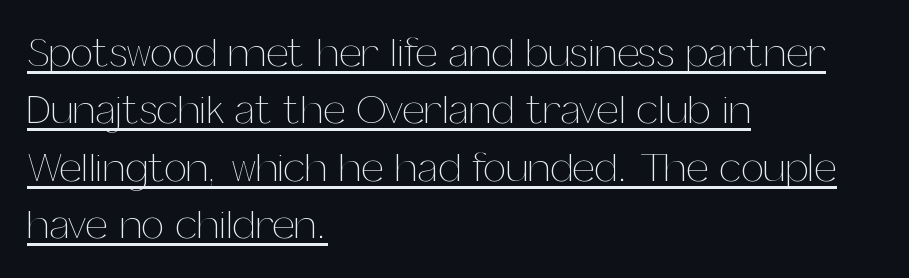
The image shows 41 px thin type, upright; set left-aligned, normal line spacing (1.4x), normal letter spacing, underlined; medium stroke contrast and a medium x-height.
